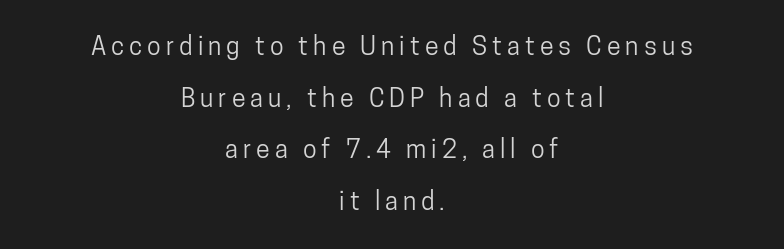
The image shows 25 px text type, upright; set centered, loose line spacing (2.07x), unusually wide letter spacing (+0.2 em), not underlined.
